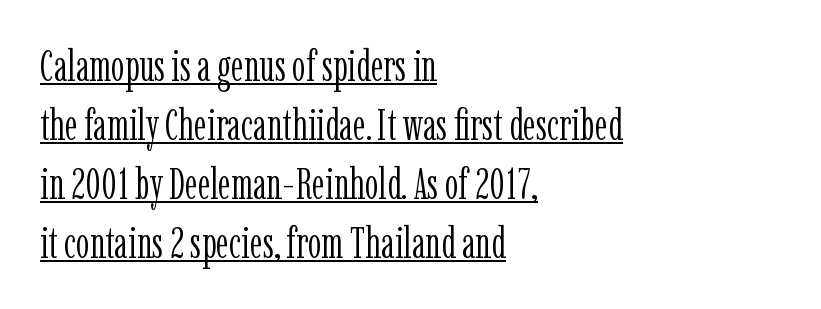
Q: Is the text bold? A: No.
Q: Is the text italic (slanted)? A: No, it is upright.
Q: Is the typeface a serif or a sans-serif typeface? A: Serif.
Q: Is the text underlined? A: Yes.
Q: How is the paragraph aligned? A: Left-aligned.
Q: Is the spacing between letters normal or unusually wide? A: Normal.
Q: Is the spacing between lines tight, normal or loose? A: Normal.
Q: Width (condensed, normal, or wide)? A: Condensed.
Q: Stroke contrast? A: Low.
Q: x-height? A: Medium.
Q: Monospaced? A: No.
